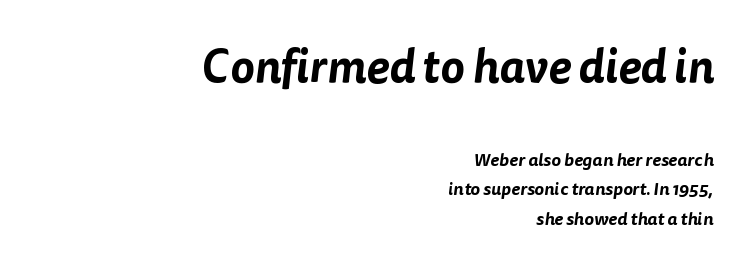
The image shows 46 px sans-serif type; set right-aligned, normal line spacing (1.65x), normal letter spacing, not underlined; the first (top) block is 2.56x larger; low stroke contrast and a medium x-height.
